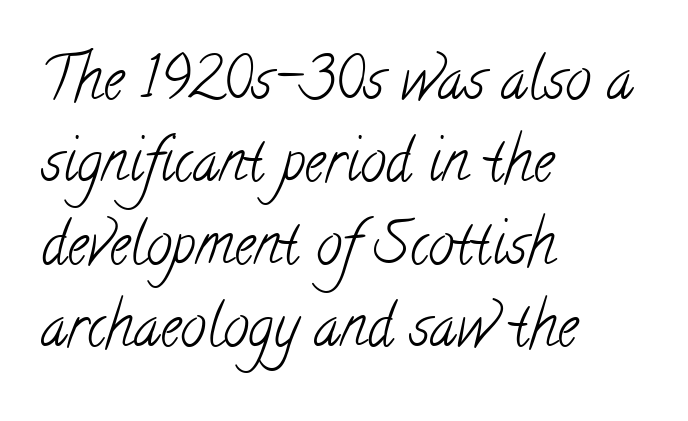
Q: Is the text bold? A: No.
Q: Is the typeface a serif or a sans-serif typeface? A: Serif.
Q: Is the text underlined? A: No.
Q: How is the paragraph aligned? A: Left-aligned.
Q: Is the spacing between letters normal or unusually wide? A: Normal.
Q: Is the spacing between lines tight, normal or loose? A: Normal.
Q: Width (condensed, normal, or wide)? A: Condensed.
Q: Stroke contrast? A: Low.
Q: x-height? A: Small.
Q: Monospaced? A: No.
